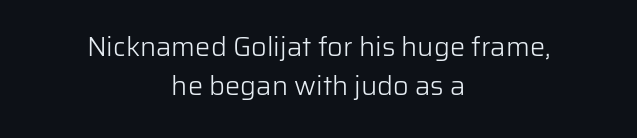
Q: Is the text bold? A: No.
Q: Is the text italic (slanted)? A: No, it is upright.
Q: Is the text underlined? A: No.
Q: How is the paragraph aligned? A: Centered.
Q: Is the spacing between letters normal or unusually wide? A: Normal.
Q: Is the spacing between lines tight, normal or loose? A: Normal.
